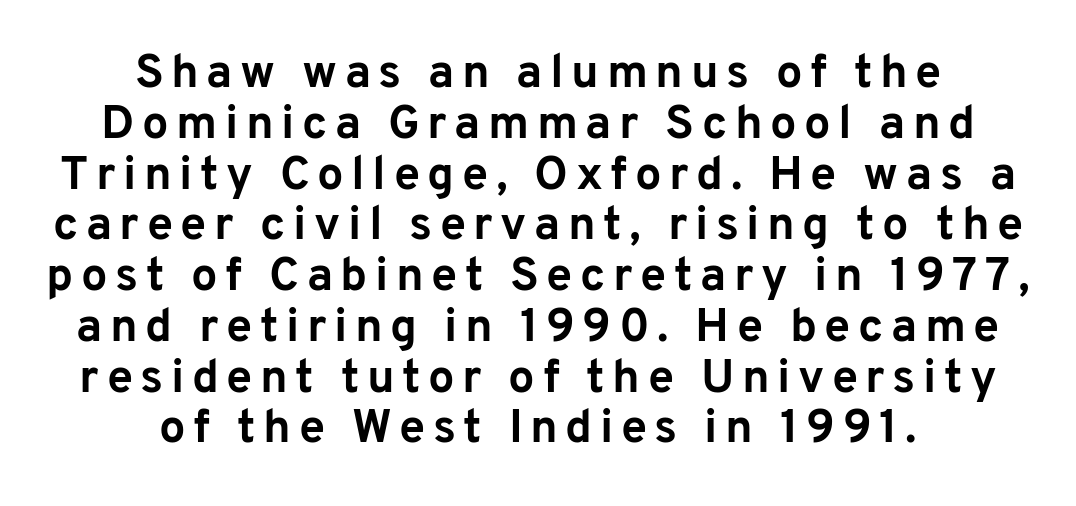
The image shows 47 px bold sans-serif type, upright; set centered, tight line spacing (1.08x), not underlined; low stroke contrast and a medium x-height.
